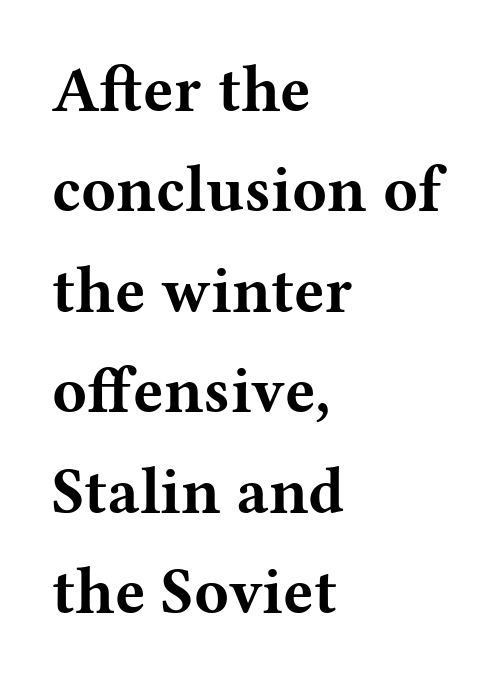
The image shows 64 px bold, wide serif type, upright; set left-aligned, normal line spacing (1.57x), normal letter spacing, not underlined; medium stroke contrast and a medium x-height.
